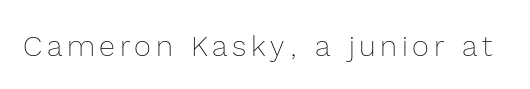
The image shows 29 px thin type, upright; set not underlined; a medium x-height.
